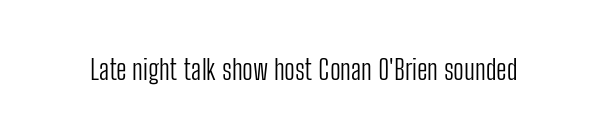
Note: no serifs on the glyphs. You can tell it's not italic because the verticals are truly vertical. On a weight scale, this lands at 450 or below. Rule under the text: the space is simply empty. Is this a fixed-width face? No — the glyphs have proportional, varying widths.
